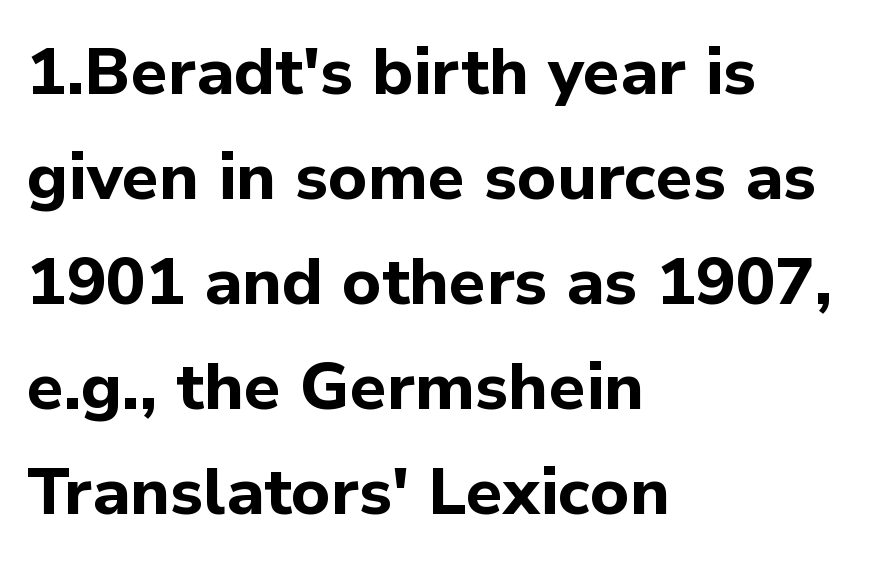
The image shows 66 px bold sans-serif type, upright; set left-aligned, normal line spacing (1.59x), normal letter spacing, not underlined; low stroke contrast and a medium x-height.
